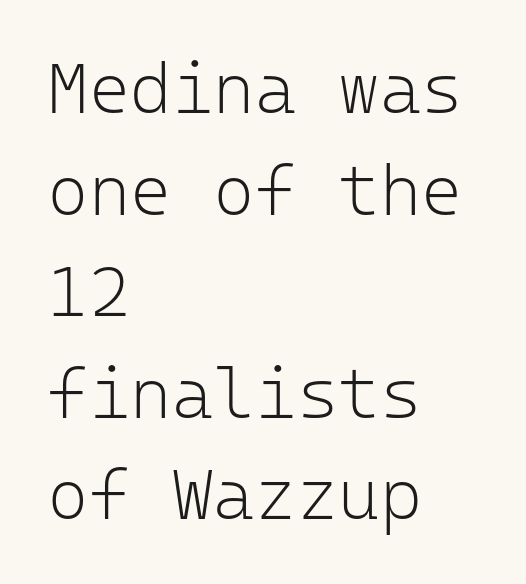
The image shows 71 px light sans-serif type, upright, monospaced; set left-aligned, normal line spacing (1.43x), normal letter spacing, not underlined; low stroke contrast and a medium x-height.
